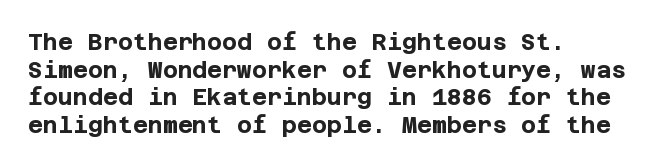
The letters stand upright; this is a roman face. Each word holds together tightly as a unit, with standard inter-letter gaps. Underline: absent. Notice how thick the strokes are: this is what a full bold looks like. The setting favours the left margin, as ordinary paragraphs usually do.
